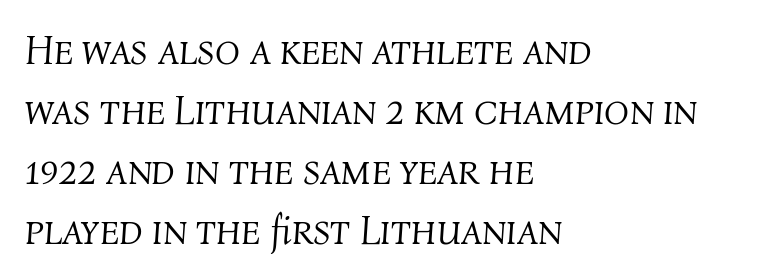
Leading: standard. Check under the words: just untouched page. In terms of posture, this sample is oblique. The strokes are not fattened; the text isn't bold. The horizontal fit of the characters is conventional and even.
